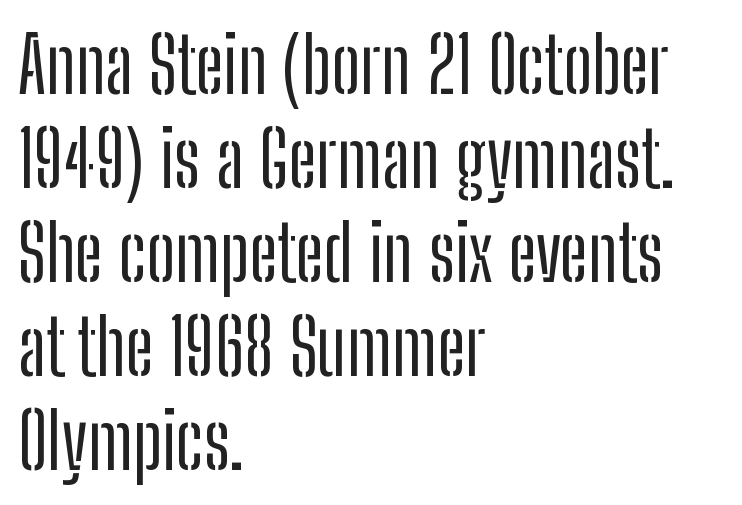
The image shows 77 px condensed sans-serif type, upright; set left-aligned, line spacing 1.22x, normal letter spacing, not underlined; low stroke contrast and a medium x-height.
